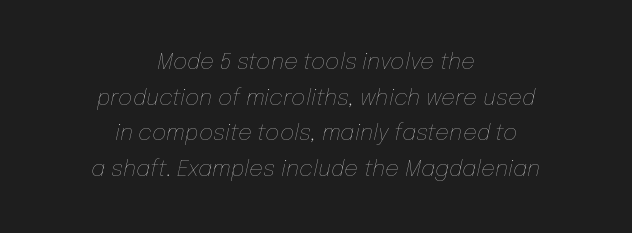
The image shows 22 px text type, italic (leaning right); set centered, normal line spacing (1.62x), normal letter spacing, not underlined.
